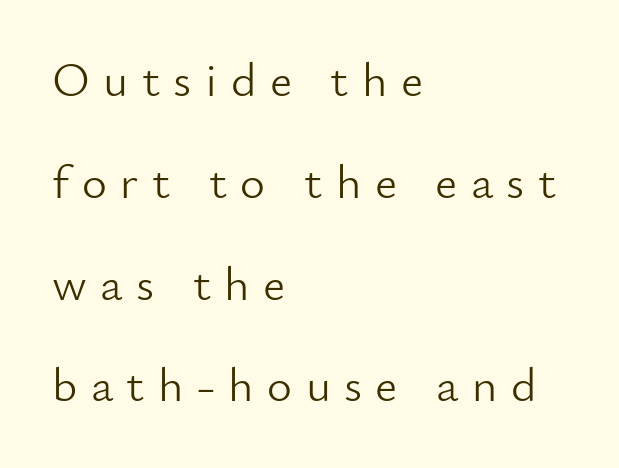
{"serif": "no", "italic": "no", "bold": "no", "weight": "light", "width": "normal", "stroke_contrast": "low", "x_height": "small", "monospaced": "no", "underline": "no", "align": "left", "line_spacing": "loose", "line_spacing_ratio": 2.12, "letter_spacing": "wide", "letter_spacing_em": 0.28, "glyph_px": 48}
